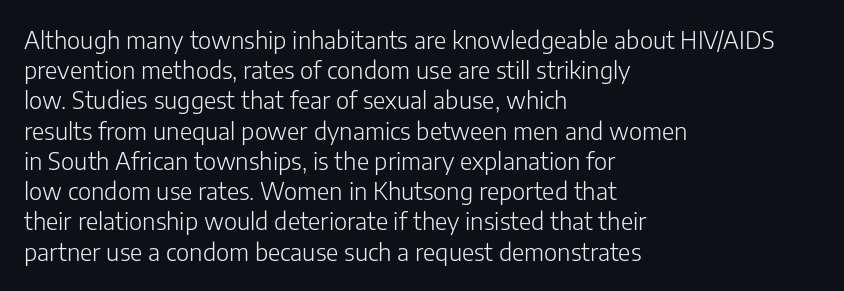
Q: Is the text bold? A: No.
Q: Is the text italic (slanted)? A: No, it is upright.
Q: Is the text underlined? A: No.
Q: How is the paragraph aligned? A: Left-aligned.
Q: Is the spacing between letters normal or unusually wide? A: Normal.
Q: Is the spacing between lines tight, normal or loose? A: Normal.
